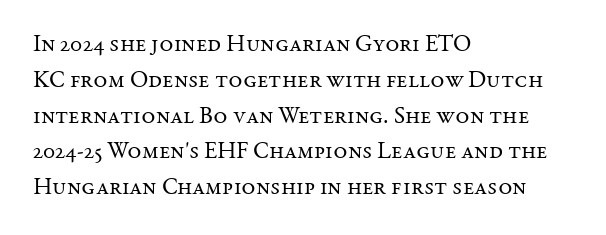
The image shows 24 px text type, upright; set left-aligned, normal line spacing (1.49x), normal letter spacing, not underlined.
